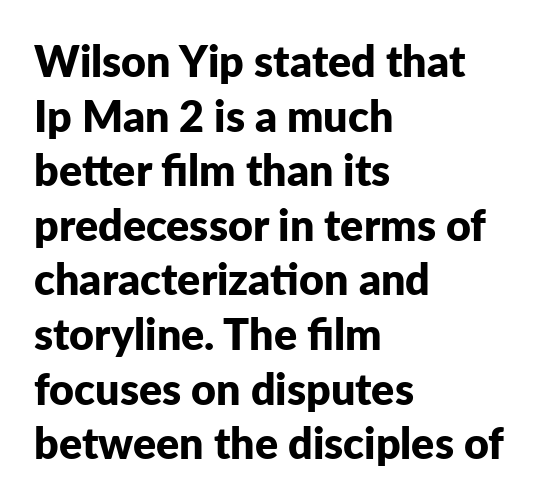
Q: Is the text bold? A: Yes.
Q: Is the text italic (slanted)? A: No, it is upright.
Q: Is the typeface a serif or a sans-serif typeface? A: Sans-serif.
Q: Is the text underlined? A: No.
Q: How is the paragraph aligned? A: Left-aligned.
Q: Is the spacing between letters normal or unusually wide? A: Normal.
Q: Is the spacing between lines tight, normal or loose? A: Normal.
Q: Width (condensed, normal, or wide)? A: Normal.
Q: Stroke contrast? A: Low.
Q: x-height? A: Medium.
Q: Monospaced? A: No.
